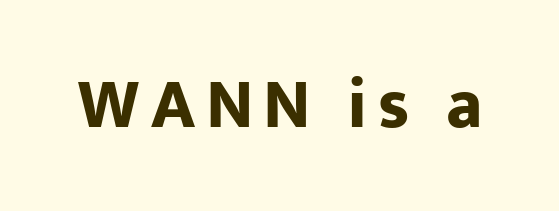
Ascenders rise straight up at ninety degrees. No word sits above an underline. The letters advance in unequal steps, a hallmark of proportional type. This rendering employs a face without finishing strokes, i.e., a sans-serif. These words are printed bold, with thick strokes throughout.
